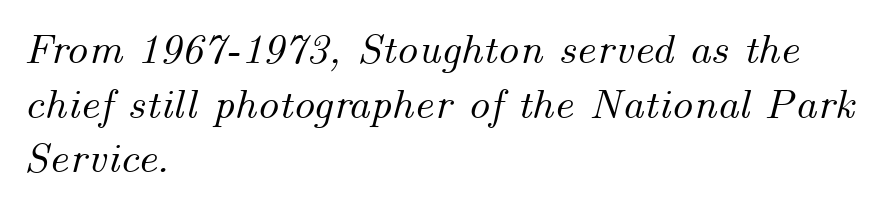
The image shows 43 px text type, italic (leaning right); set left-aligned, normal line spacing (1.27x), normal letter spacing, not underlined; medium stroke contrast and a small x-height.
